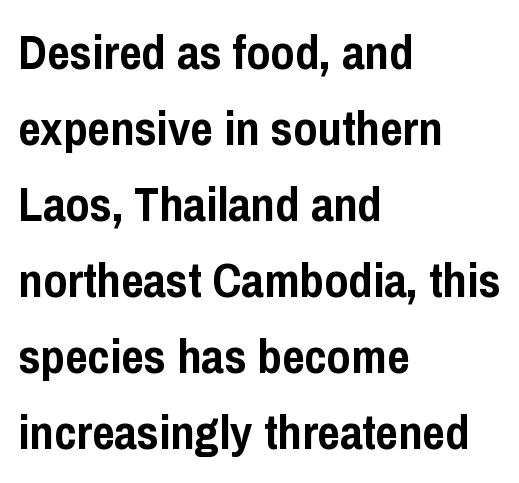
Q: Is the text bold? A: Yes.
Q: Is the text italic (slanted)? A: No, it is upright.
Q: Is the typeface a serif or a sans-serif typeface? A: Sans-serif.
Q: Is the text underlined? A: No.
Q: How is the paragraph aligned? A: Left-aligned.
Q: Is the spacing between letters normal or unusually wide? A: Normal.
Q: Is the spacing between lines tight, normal or loose? A: Normal.
Q: Width (condensed, normal, or wide)? A: Condensed.
Q: Stroke contrast? A: Low.
Q: x-height? A: Medium.
Q: Monospaced? A: No.
